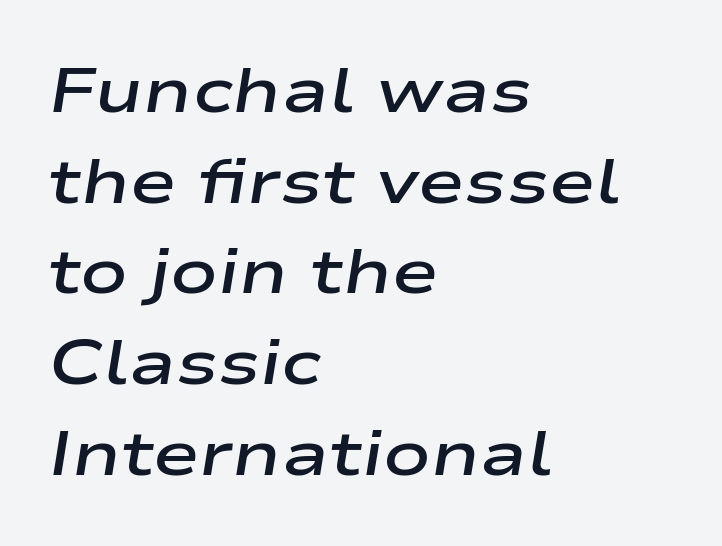
Q: Is the text bold? A: Semi-bold.
Q: Is the text italic (slanted)? A: Yes, it leans right by about 9 degrees.
Q: Is the text underlined? A: No.
Q: How is the paragraph aligned? A: Left-aligned.
Q: Is the spacing between letters normal or unusually wide? A: Normal.
Q: Is the spacing between lines tight, normal or loose? A: Normal.
Q: Width (condensed, normal, or wide)? A: Wide.
Q: Stroke contrast? A: Low.
Q: x-height? A: Medium.
Q: Monospaced? A: No.
